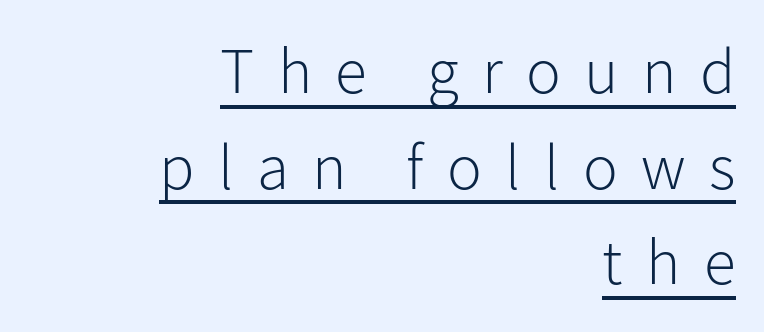
The image shows 65 px light sans-serif type, upright; set right-aligned, normal line spacing (1.47x), unusually wide letter spacing (+0.36 em), underlined; low stroke contrast and a medium x-height.
